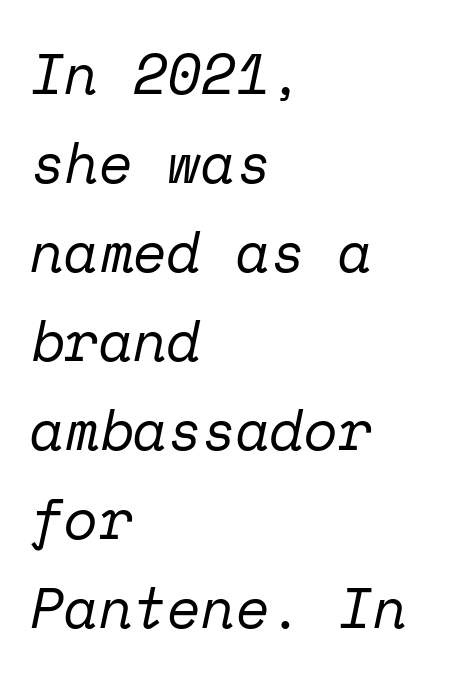
The image shows 56 px regular-weight serif type, italic (leaning right), monospaced; set left-aligned, normal line spacing (1.59x), normal letter spacing, not underlined; low stroke contrast and a medium x-height.
